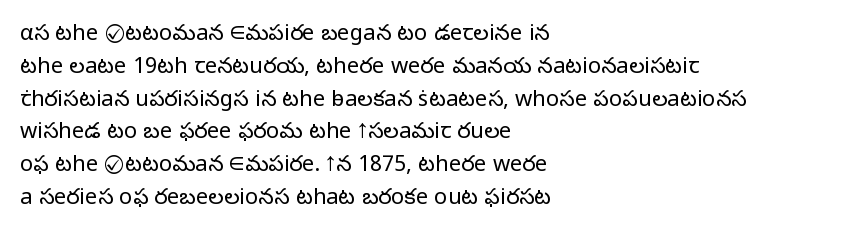
The image shows 22 px text type, upright; set left-aligned, normal line spacing (1.49x), normal letter spacing, not underlined.
